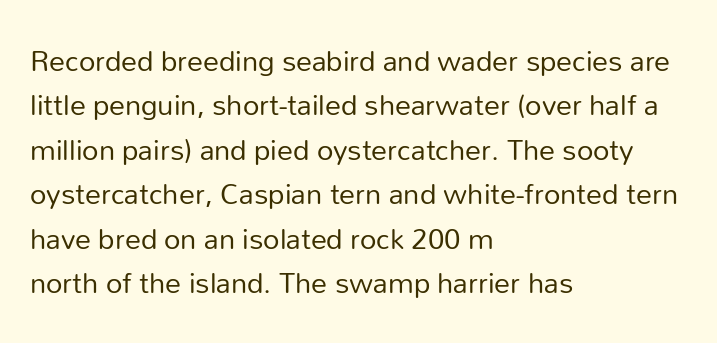
The image shows 32 px regular-weight sans-serif type, upright; set left-aligned, normal line spacing (1.39x), normal letter spacing, not underlined; low stroke contrast and a medium x-height.
